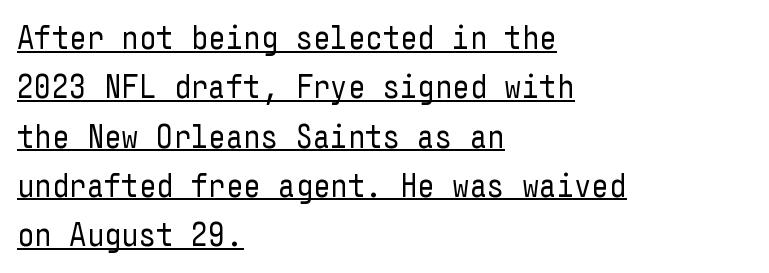
{"serif": "no", "italic": "no", "bold": "no", "weight": "regular", "width": "condensed", "stroke_contrast": "low", "x_height": "medium", "underline": "yes", "align": "left", "line_spacing": "normal", "line_spacing_ratio": 1.45, "letter_spacing": "normal", "letter_spacing_em": 0.0, "glyph_px": 34}
